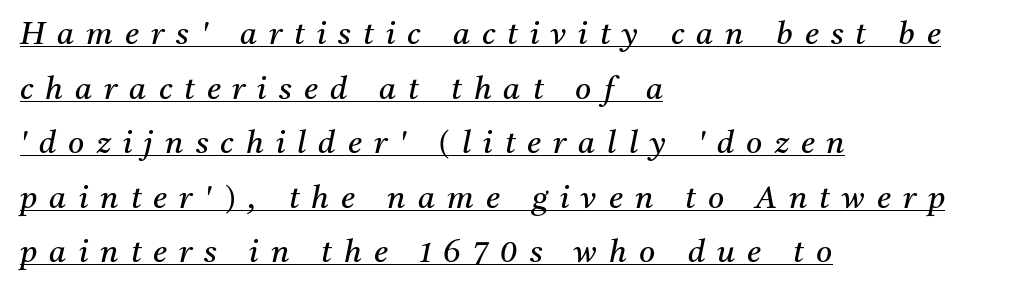
Q: Is the text bold? A: No.
Q: Is the text italic (slanted)? A: Yes, it leans right by about 11 degrees.
Q: Is the typeface a serif or a sans-serif typeface? A: Serif.
Q: Is the text underlined? A: Yes.
Q: How is the paragraph aligned? A: Left-aligned.
Q: Is the spacing between letters normal or unusually wide? A: Unusually wide.
Q: Width (condensed, normal, or wide)? A: Normal.
Q: Stroke contrast? A: Medium.
Q: x-height? A: Medium.
Q: Monospaced? A: No.
